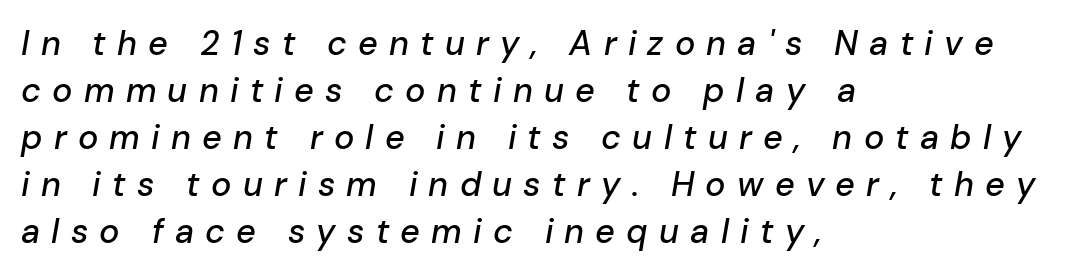
Quick note: interline space is typical. The rag falls on the right side of this text block. This rendering widens character spacing well past its baseline value. Varying glyph widths throughout — classic text-font behaviour. The baseline area is clear. This is oblique type, the kind used for emphasis or titles.
